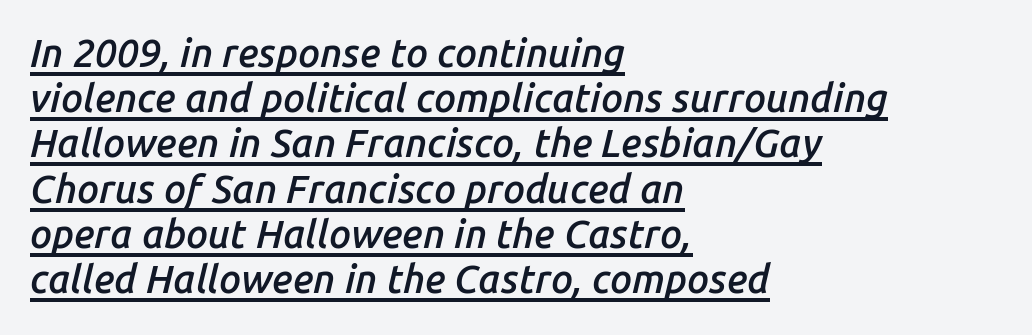
Q: Is the text bold? A: Semi-bold.
Q: Is the text italic (slanted)? A: Yes, it leans right by about 14 degrees.
Q: Is the text underlined? A: Yes.
Q: How is the paragraph aligned? A: Left-aligned.
Q: Is the spacing between letters normal or unusually wide? A: Normal.
Q: Width (condensed, normal, or wide)? A: Normal.
Q: Stroke contrast? A: Low.
Q: x-height? A: Medium.
Q: Monospaced? A: No.
